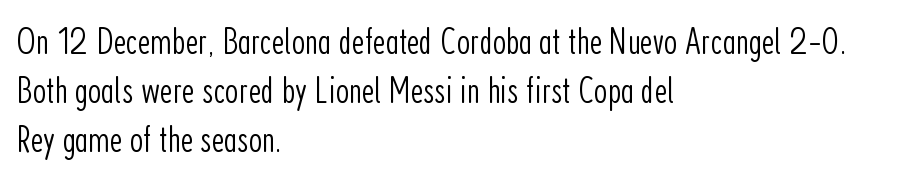
{"serif": "no", "italic": "no", "bold": "no", "weight": "light", "width": "condensed", "stroke_contrast": "low", "x_height": "medium", "monospaced": "no", "underline": "no", "align": "left", "line_spacing": "normal", "line_spacing_ratio": 1.29, "letter_spacing": "normal", "letter_spacing_em": 0.0, "glyph_px": 38}
